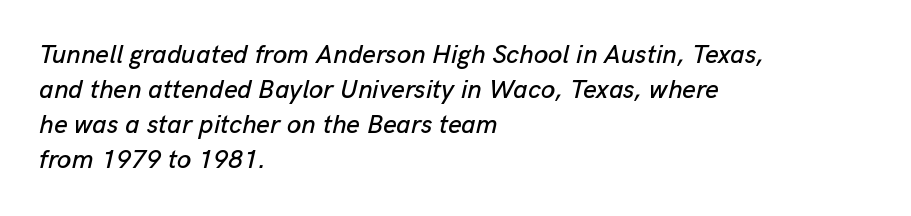
{"italic": "yes", "lean": "right", "slant_degrees": 13, "underline": "no", "align": "left", "line_spacing": "normal", "line_spacing_ratio": 1.35, "letter_spacing": "normal", "letter_spacing_em": 0.0, "glyph_px": 26}
